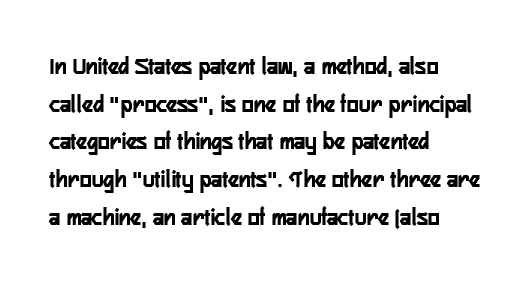
Q: Is the text italic (slanted)? A: No, it is upright.
Q: Is the text underlined? A: No.
Q: How is the paragraph aligned? A: Left-aligned.
Q: Is the spacing between letters normal or unusually wide? A: Normal.
Q: Is the spacing between lines tight, normal or loose? A: Normal.
